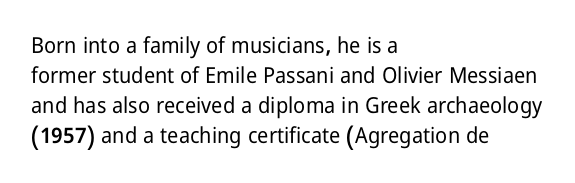
{"italic": "no", "underline": "no", "align": "left", "line_spacing": "normal", "line_spacing_ratio": 1.36, "letter_spacing": "normal", "letter_spacing_em": 0.0, "glyph_px": 22}
